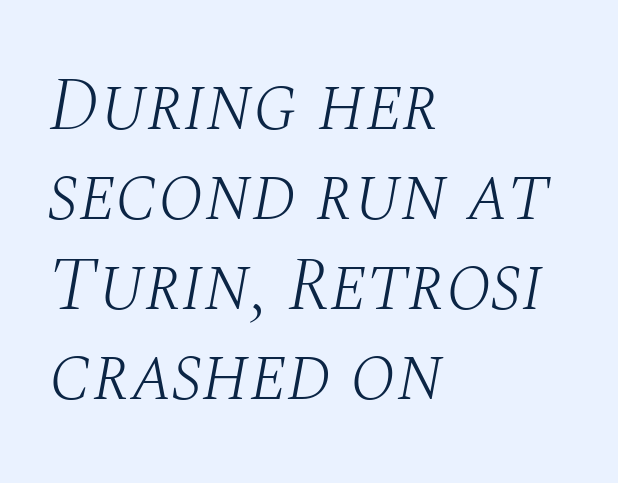
Q: Is the text bold? A: No.
Q: Is the text italic (slanted)? A: Yes, it leans right by about 10 degrees.
Q: Is the typeface a serif or a sans-serif typeface? A: Serif.
Q: Is the text underlined? A: No.
Q: How is the paragraph aligned? A: Left-aligned.
Q: Is the spacing between letters normal or unusually wide? A: Normal.
Q: Width (condensed, normal, or wide)? A: Normal.
Q: Stroke contrast? A: Medium.
Q: x-height? A: Large.
Q: Monospaced? A: No.
